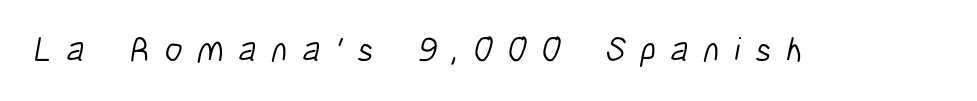
The image shows 35 px light, condensed sans-serif type; set unusually wide letter spacing (+0.42 em), not underlined; low stroke contrast and a medium x-height.
